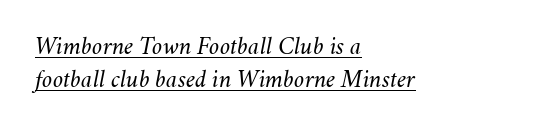
Q: Is the text bold? A: No.
Q: Is the text italic (slanted)? A: Yes, it leans right by about 11 degrees.
Q: Is the text underlined? A: Yes.
Q: How is the paragraph aligned? A: Left-aligned.
Q: Is the spacing between letters normal or unusually wide? A: Normal.
Q: Is the spacing between lines tight, normal or loose? A: Normal.
